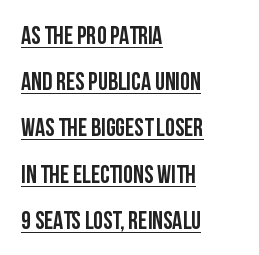
Q: Is the text italic (slanted)? A: No, it is upright.
Q: Is the text underlined? A: Yes.
Q: How is the paragraph aligned? A: Left-aligned.
Q: Is the spacing between letters normal or unusually wide? A: Normal.
